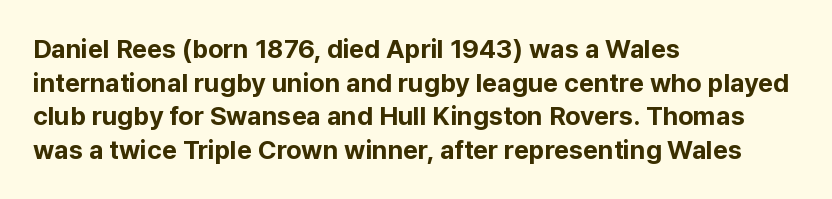
{"italic": "no", "bold": "yes", "underline": "no", "align": "left", "line_spacing": "normal", "line_spacing_ratio": 1.29, "letter_spacing": "normal", "letter_spacing_em": 0.0, "glyph_px": 26}
